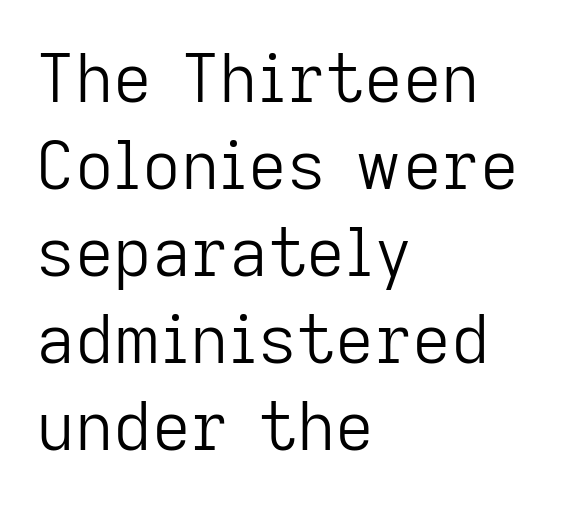
Q: Is the text bold? A: No.
Q: Is the text italic (slanted)? A: No, it is upright.
Q: Is the typeface a serif or a sans-serif typeface? A: Sans-serif.
Q: Is the text underlined? A: No.
Q: How is the paragraph aligned? A: Left-aligned.
Q: Is the spacing between letters normal or unusually wide? A: Normal.
Q: Is the spacing between lines tight, normal or loose? A: Normal.
Q: Width (condensed, normal, or wide)? A: Normal.
Q: Stroke contrast? A: Low.
Q: x-height? A: Medium.
Q: Monospaced? A: No.
